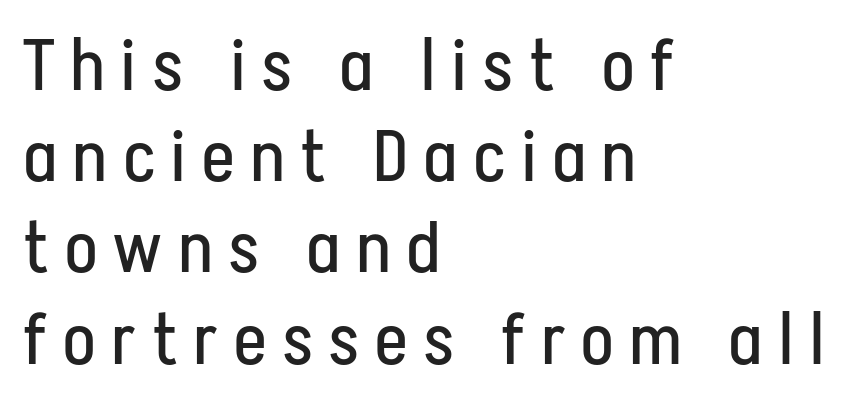
No heavy texture on the line: the type isn't bold. Leading matches the norm, producing a regular column. Look at the tracking — it's clearly loosened, letters drifting apart. The space beneath each line is pristine and unruled.
